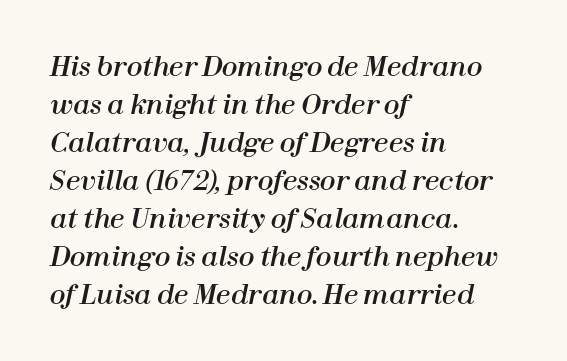
{"italic": "yes", "lean": "right", "slant_degrees": 12, "underline": "no", "align": "left", "line_spacing": "normal", "line_spacing_ratio": 1.46, "letter_spacing": "normal", "letter_spacing_em": 0.0, "glyph_px": 26}
